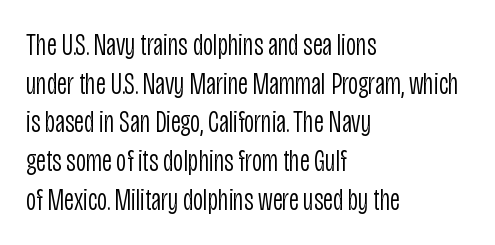
{"serif": "no", "italic": "no", "bold": "no", "weight": "light", "width": "condensed", "stroke_contrast": "low", "x_height": "large", "monospaced": "no", "underline": "no", "align": "left", "line_spacing": "normal", "line_spacing_ratio": 1.25, "letter_spacing": "normal", "letter_spacing_em": 0.0, "glyph_px": 31}
